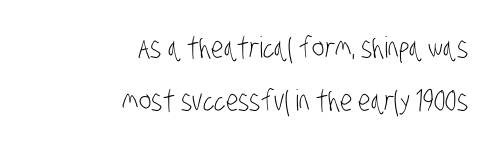
The font is comparable to plain body text, perhaps lighter. You could not count columns in this text — the font is proportionally spaced. The strip under each line holds only bare page. The typeface chosen for these lines omits serifs. The ragged edge is on the left, which tells us the setting is flush right.
